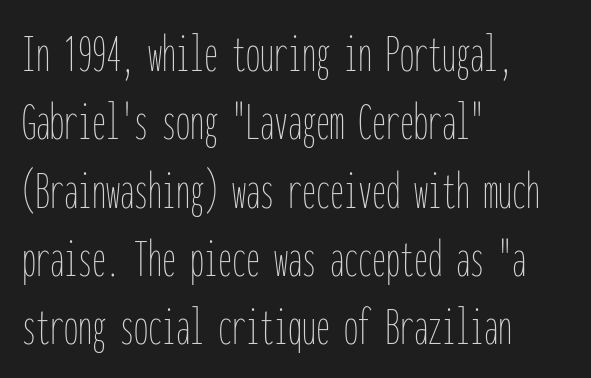
{"italic": "no", "bold": "no", "weight": "thin", "width": "condensed", "stroke_contrast": "low", "x_height": "medium", "monospaced": "yes", "underline": "no", "align": "left", "line_spacing_ratio": 1.22, "letter_spacing": "normal", "letter_spacing_em": 0.0, "glyph_px": 56}
